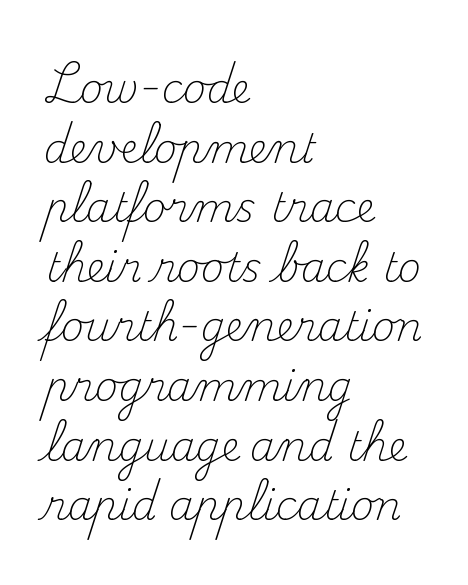
Q: Is the text bold? A: No.
Q: Is the text italic (slanted)? A: Yes.
Q: Is the typeface a serif or a sans-serif typeface? A: Serif.
Q: Is the text underlined? A: No.
Q: How is the paragraph aligned? A: Left-aligned.
Q: Is the spacing between letters normal or unusually wide? A: Normal.
Q: Is the spacing between lines tight, normal or loose? A: Normal.
Q: Width (condensed, normal, or wide)? A: Normal.
Q: Stroke contrast? A: Medium.
Q: x-height? A: Small.
Q: Monospaced? A: No.
